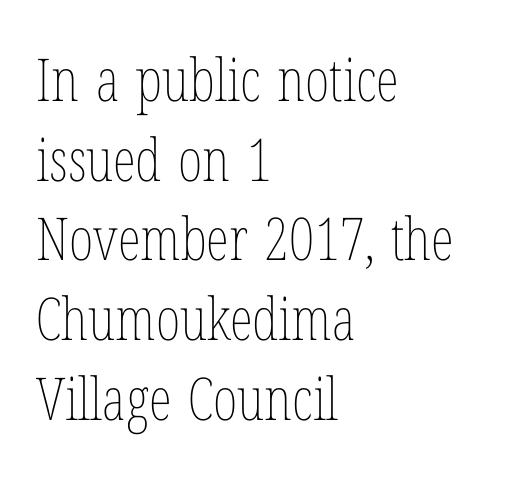
Q: Is the text bold? A: No.
Q: Is the text italic (slanted)? A: No, it is upright.
Q: Is the text underlined? A: No.
Q: How is the paragraph aligned? A: Left-aligned.
Q: Is the spacing between letters normal or unusually wide? A: Normal.
Q: Is the spacing between lines tight, normal or loose? A: Normal.
Q: Width (condensed, normal, or wide)? A: Condensed.
Q: Stroke contrast? A: Low.
Q: x-height? A: Medium.
Q: Monospaced? A: No.
